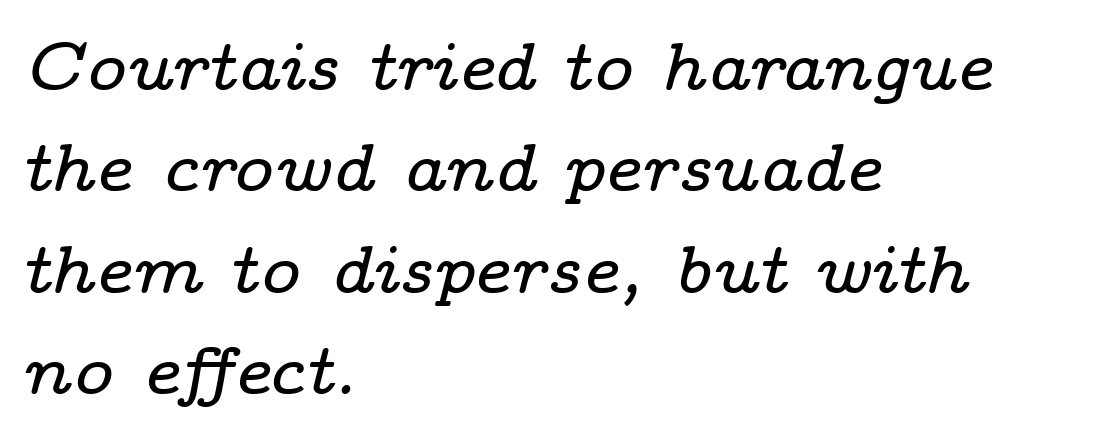
{"serif": "yes", "italic": "yes", "lean": "right", "slant_degrees": 14, "width": "wide", "stroke_contrast": "low", "x_height": "medium", "monospaced": "no", "underline": "no", "align": "left", "line_spacing": "normal", "line_spacing_ratio": 1.49, "letter_spacing": "normal", "letter_spacing_em": 0.0, "glyph_px": 68}
